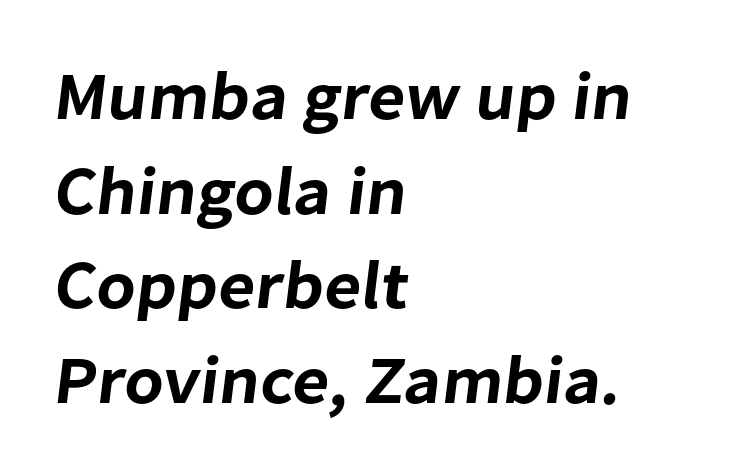
{"serif": "no", "width": "normal", "stroke_contrast": "low", "x_height": "medium", "monospaced": "no", "underline": "no", "align": "left", "line_spacing": "normal", "line_spacing_ratio": 1.39, "letter_spacing": "normal", "letter_spacing_em": 0.0, "glyph_px": 68}
